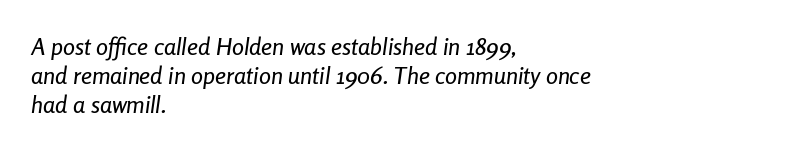
Q: Is the text italic (slanted)? A: Yes, it leans right by about 8 degrees.
Q: Is the text underlined? A: No.
Q: How is the paragraph aligned? A: Left-aligned.
Q: Is the spacing between letters normal or unusually wide? A: Normal.
